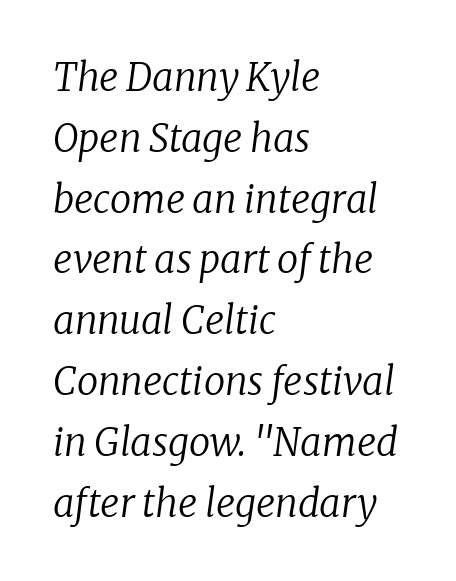
This sample has the flowing, uneven cadence of proportional lettering. Plain, unruled lines of type. The axis of the letterforms is tilted away from vertical. Small tapered or slab feet sit at the stroke ends, so this counts as serif. Layout note: lines flush left. Heaviness? Minimal to ordinary, like unemphasized prose.
